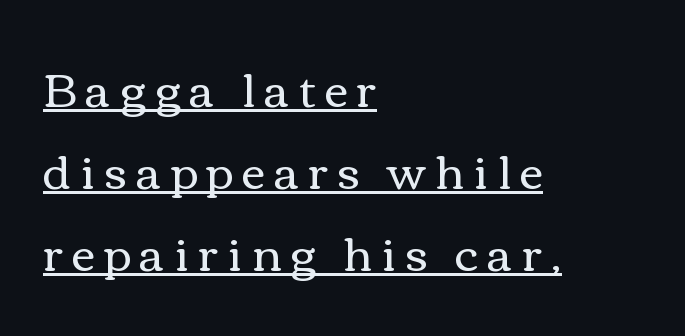
Between one letter and the next there's a generous, obvious gap. This sample has the flowing, uneven cadence of proportional lettering. Posture: vertical. This reads as an unemphasized weight, regular at the heaviest. Left-aligned paragraph, ragged on the right. The string is rendered with underlining switched on.
